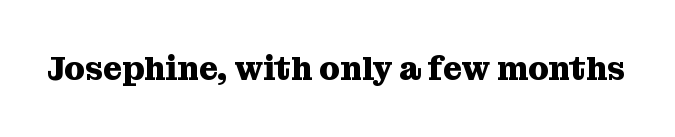
{"serif": "yes", "italic": "no", "bold": "yes", "weight": "heavy", "width": "normal", "stroke_contrast": "medium", "x_height": "medium", "monospaced": "no", "underline": "no", "letter_spacing": "normal", "letter_spacing_em": 0.0, "glyph_px": 33}
